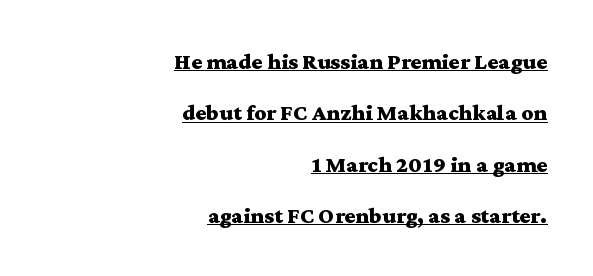
Q: Is the text bold? A: Yes.
Q: Is the text italic (slanted)? A: No, it is upright.
Q: Is the text underlined? A: Yes.
Q: How is the paragraph aligned? A: Right-aligned.
Q: Is the spacing between letters normal or unusually wide? A: Normal.
Q: Is the spacing between lines tight, normal or loose? A: Loose.
